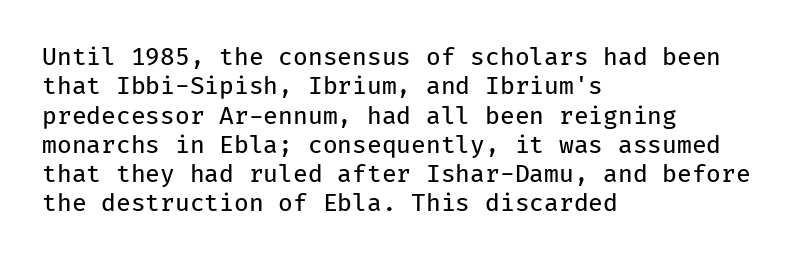
Notice how the stems are strictly vertical — no italics here. Standard letterfit; no display-style spreading of the glyphs. The space beneath each line is pristine and unruled. Counters stay open thanks to moderate or lighter strokes. A classic flush-left, rag-right setting is used for this passage.
